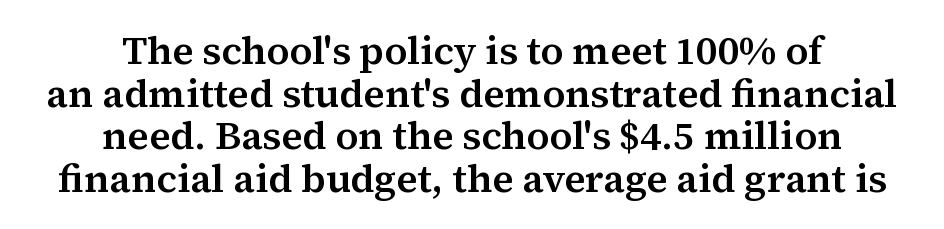
Character widths vary here, with narrow letters taking less room than wide ones. Is the block centered? Yes — each line is placed symmetrically about the middle. No italicization has been applied; the sample stays upright. Words float on clear page, feet unadorned.
